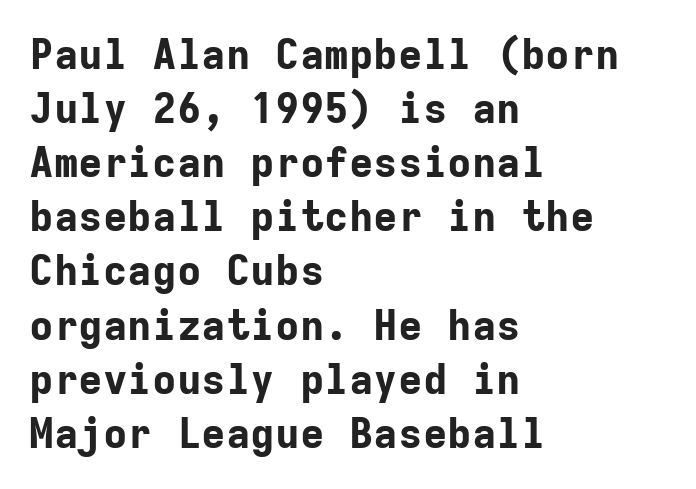
The rendering uses typewriter-style spacing with identical character cells. The font's upright variant was chosen for this text. This rendering uses left alignment, leaving the right contour irregular. Heft: maximum for text — a bold. Is there much room between lines? A standard amount, neither cramped nor airy. This is sans-serif lettering, the kind often seen on screens and signage.
